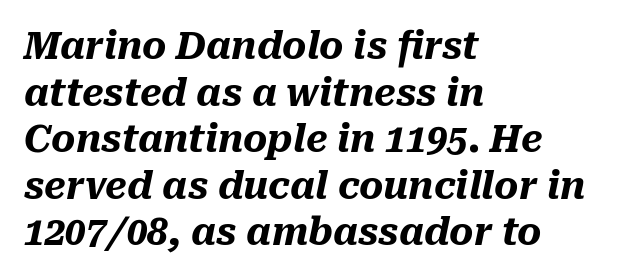
{"italic": "yes", "lean": "right", "slant_degrees": 10, "bold": "yes", "weight": "heavy", "width": "normal", "stroke_contrast": "medium", "x_height": "medium", "monospaced": "no", "underline": "no", "align": "left", "line_spacing": "normal", "line_spacing_ratio": 1.26, "letter_spacing": "normal", "letter_spacing_em": 0.0, "glyph_px": 37}
